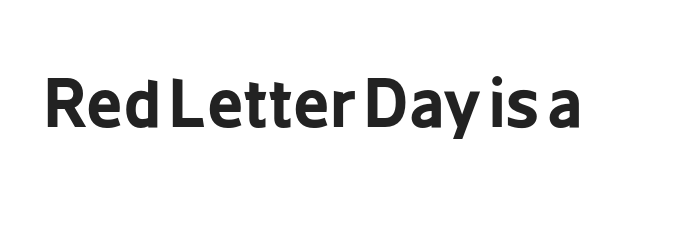
The lettering stays uniformly vertical, giving the passage a roman look. Serif or sans? Sans — the stroke terminals are bare. I'd describe the lettering as bold — thick and assertive. Caption: standard tracking, unaltered.
